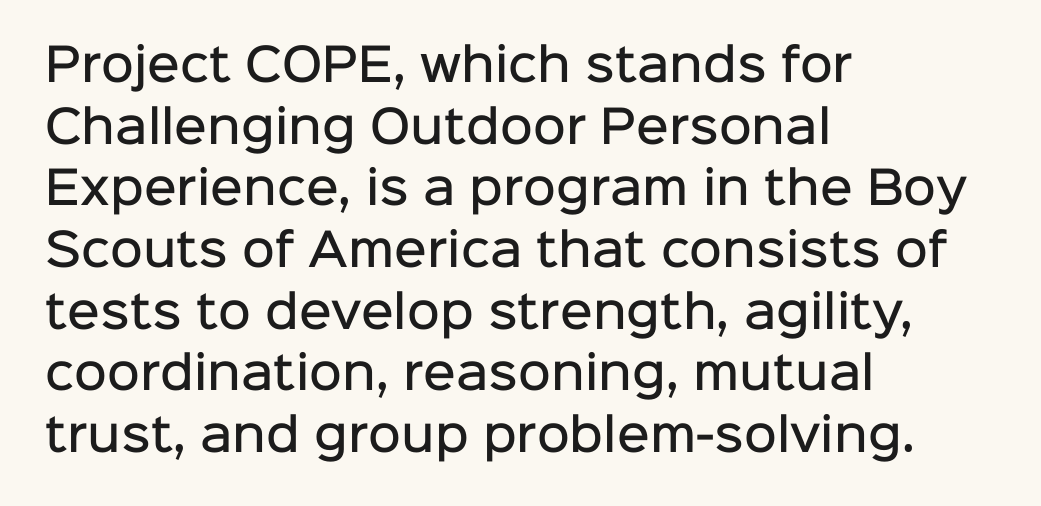
The rendering shows plain stroke endings on the letterforms — a sans-serif design. The string is rendered with underlining switched off. Evenly set lines give the paragraph a standard silhouette. A typesetter would mark this as roman, not italic. Is this a fixed-width face? No — the glyphs have proportional, varying widths.
